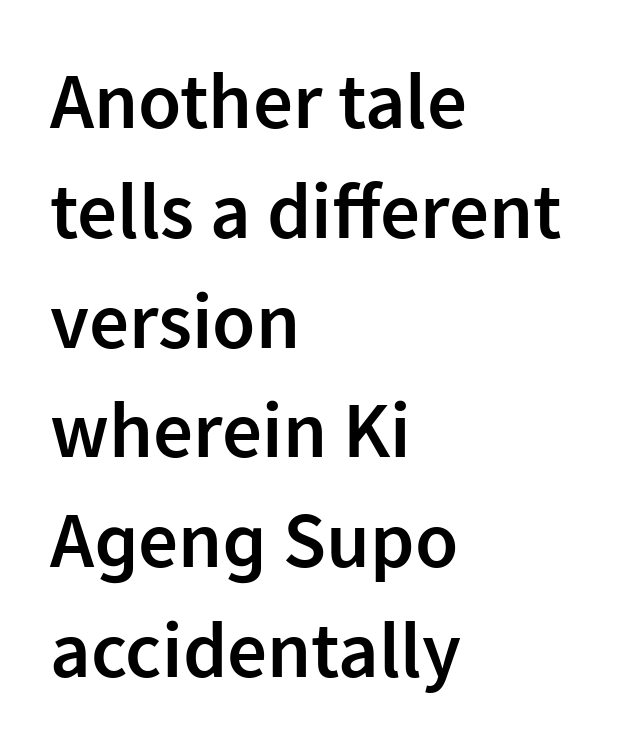
Q: Is the text bold? A: Semi-bold.
Q: Is the text italic (slanted)? A: No, it is upright.
Q: Is the typeface a serif or a sans-serif typeface? A: Sans-serif.
Q: Is the text underlined? A: No.
Q: How is the paragraph aligned? A: Left-aligned.
Q: Is the spacing between letters normal or unusually wide? A: Normal.
Q: Is the spacing between lines tight, normal or loose? A: Normal.
Q: Width (condensed, normal, or wide)? A: Normal.
Q: Stroke contrast? A: Low.
Q: x-height? A: Medium.
Q: Monospaced? A: No.
